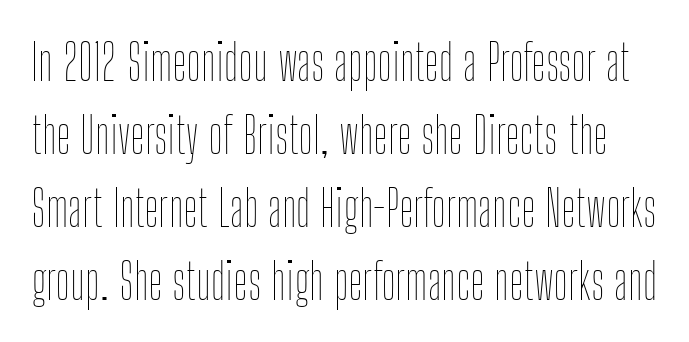
These lines keep a tight, regular rhythm from letter to letter. The vertical gap from one line to the next is medium. Type without underlining. Vertical stems look standard width or narrower in stroke.
